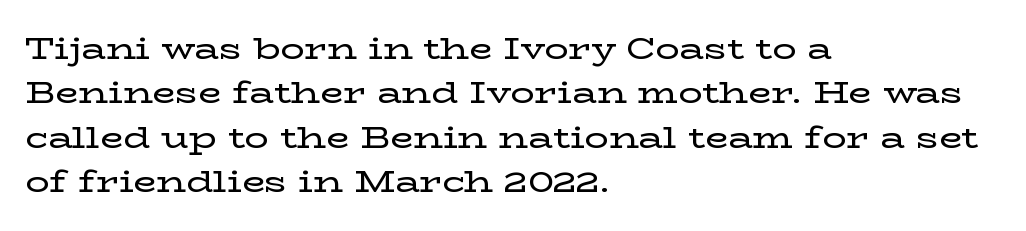
The image shows 30 px wide serif type, upright; set left-aligned, normal line spacing (1.48x), normal letter spacing, not underlined; low stroke contrast and a medium x-height.
